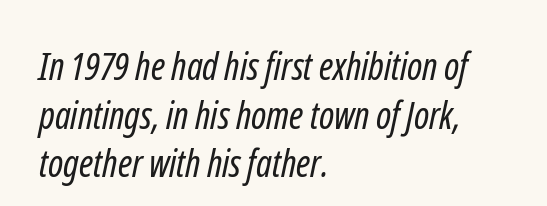
A typesetter would label this face a sans. Summary of vertical rhythm: regular, with standard interline spacing. The face looks like a standard text weight, possibly lighter. The face used here is rendered with its standard letterfit. A typesetter would call this proportional, since set widths differ per character. Horizontally, the lines are justified to the leading edge only.
